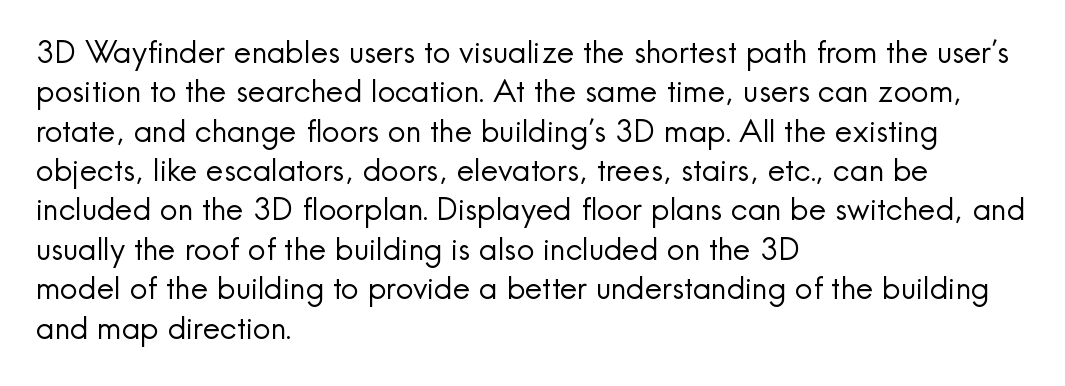
{"serif": "no", "italic": "no", "bold": "no", "weight": "regular", "width": "normal", "x_height": "small", "monospaced": "no", "underline": "no", "align": "left", "line_spacing": "normal", "line_spacing_ratio": 1.27, "letter_spacing": "normal", "letter_spacing_em": 0.0, "glyph_px": 31}
